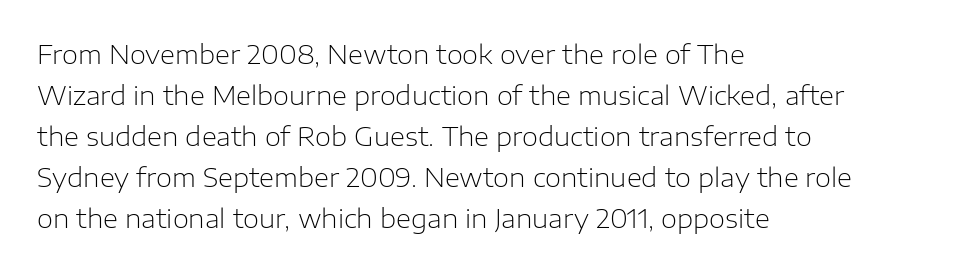
The words here are not underlined. Unbolded letterforms with no extra heft. Quick note: interline space is typical. These lines stack with their left ends in a neat column. Ordinary non-slanted type is in use. Here the glyphs are tracked normally, forming tight word shapes.
